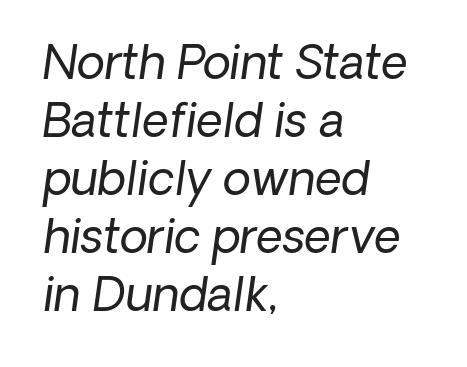
The image shows 46 px regular-weight type, italic (leaning right); set left-aligned, normal line spacing (1.26x), normal letter spacing, not underlined; low stroke contrast and a medium x-height.
